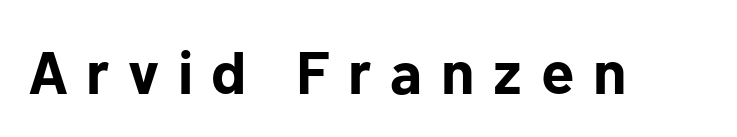
The image shows 60 px bold sans-serif type, upright; set unusually wide letter spacing (+0.31 em), not underlined; low stroke contrast and a medium x-height.
